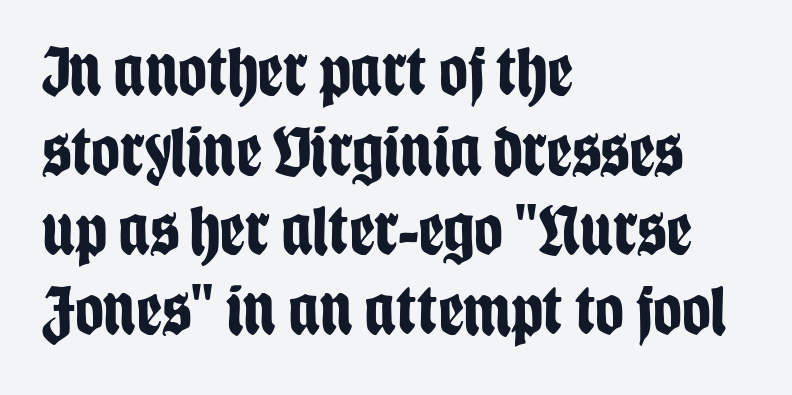
The letters stand upright; this is a roman face. Words float on clear page, feet unadorned. Nothing unusual about the tracking: characters are spaced as the font intends. These lines are rendered in a variable-pitch font.
